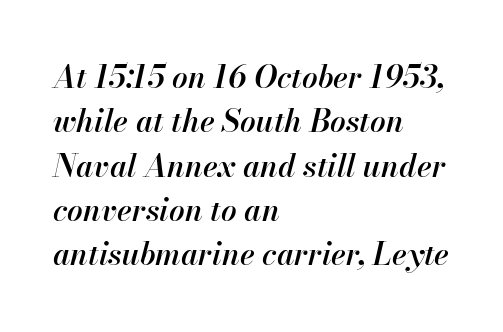
Designer's note — italics engaged. The string is rendered with underlining switched off. Honestly, the row spacing looks completely unremarkable. The passage shown has conventional tracking throughout.
